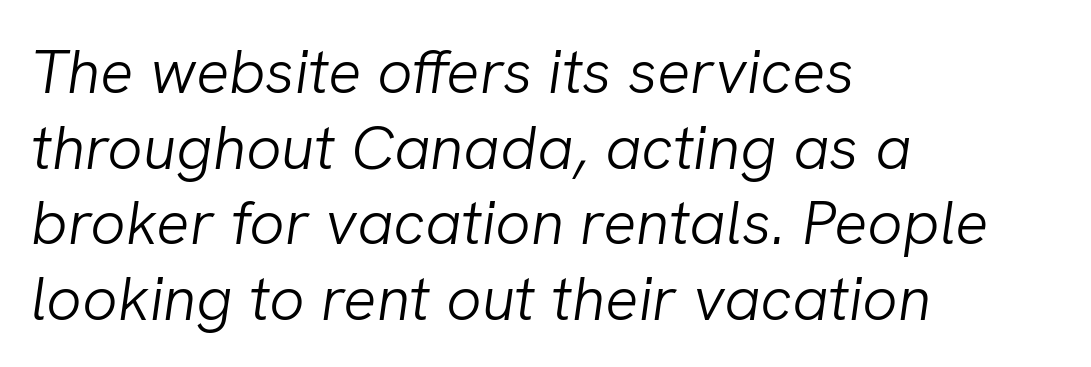
Q: Is the text bold? A: No.
Q: Is the text italic (slanted)? A: Yes, it leans right by about 8 degrees.
Q: Is the text underlined? A: No.
Q: How is the paragraph aligned? A: Left-aligned.
Q: Is the spacing between letters normal or unusually wide? A: Normal.
Q: Width (condensed, normal, or wide)? A: Normal.
Q: Stroke contrast? A: Low.
Q: x-height? A: Medium.
Q: Monospaced? A: No.
